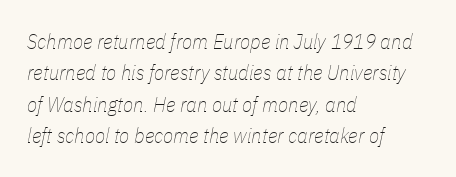
These lines are set flush left with a ragged right edge. The passage shown has conventional tracking throughout. When letters slant like this, we call the style italic. Has an underline been added? It has not. This sample keeps an unexceptional amount of space between lines.
